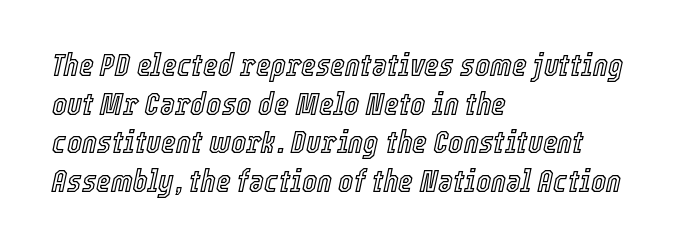
The image shows 32 px condensed type, italic (leaning right); set left-aligned, line spacing 1.21x, normal letter spacing, not underlined; a medium x-height.
